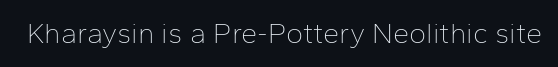
The image shows 29 px thin sans-serif type, upright; set normal letter spacing, not underlined; low stroke contrast and a medium x-height.
